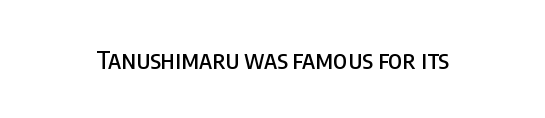
Q: Is the text italic (slanted)? A: No, it is upright.
Q: Is the text underlined? A: No.
Q: Is the spacing between letters normal or unusually wide? A: Normal.
